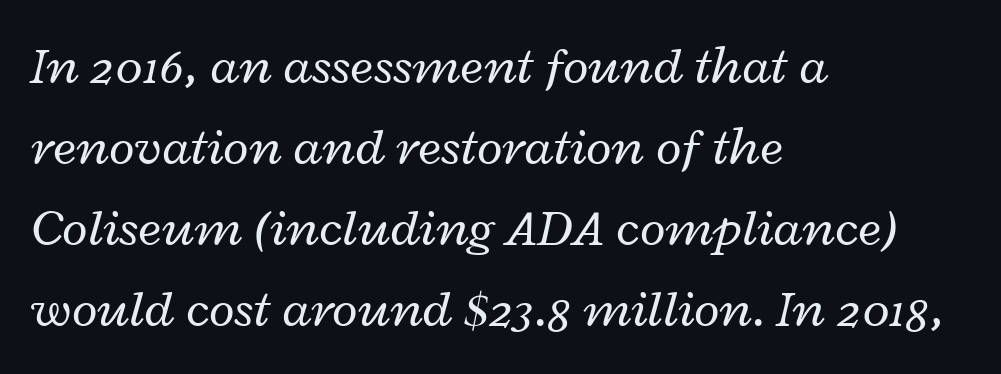
The image shows 53 px regular-weight, wide type, italic (leaning right); set left-aligned, normal line spacing (1.53x), normal letter spacing, not underlined; low stroke contrast and a medium x-height.
